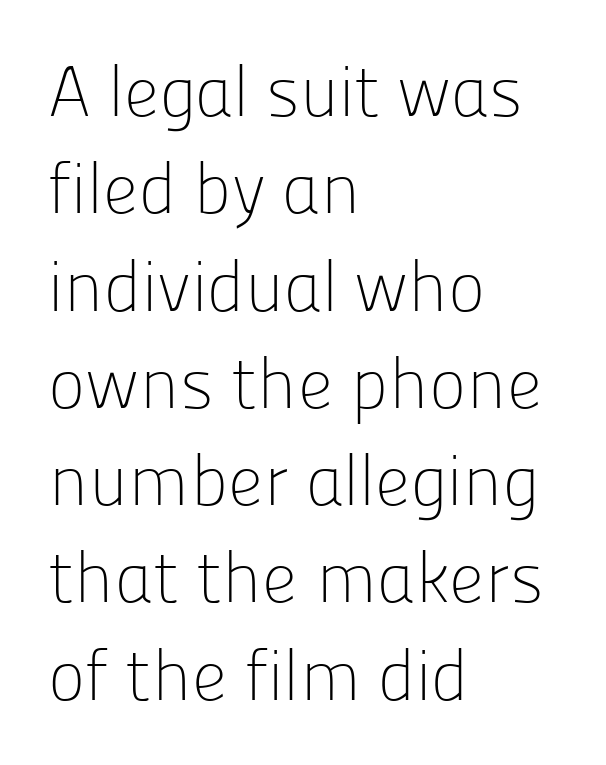
Bare-footed words on every line. The block of text has a typical density, with ordinary space between rows. This sample has the flowing, uneven cadence of proportional lettering. Nothing unusual about the tracking: characters are spaced as the font intends.
